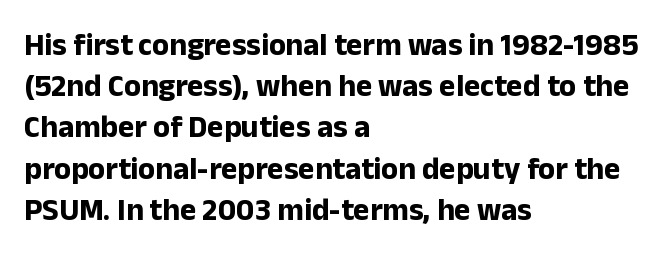
The image shows 31 px bold sans-serif type, upright; set left-aligned, normal line spacing (1.33x), normal letter spacing, not underlined; low stroke contrast and a medium x-height.
